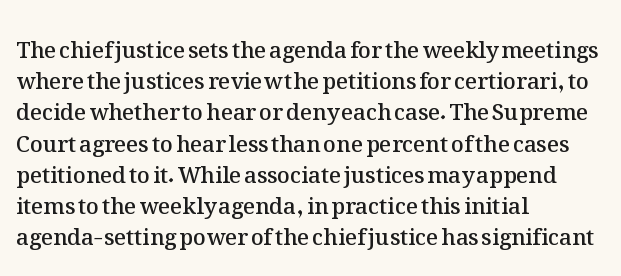
Q: Is the text bold? A: Semi-bold.
Q: Is the text italic (slanted)? A: No, it is upright.
Q: Is the text underlined? A: No.
Q: How is the paragraph aligned? A: Left-aligned.
Q: Is the spacing between letters normal or unusually wide? A: Normal.
Q: Is the spacing between lines tight, normal or loose? A: Normal.
